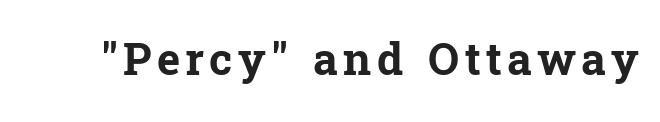
{"serif": "yes", "italic": "no", "bold": "yes", "weight": "bold", "width": "normal", "stroke_contrast": "low", "x_height": "medium", "monospaced": "no", "underline": "no", "glyph_px": 44}
